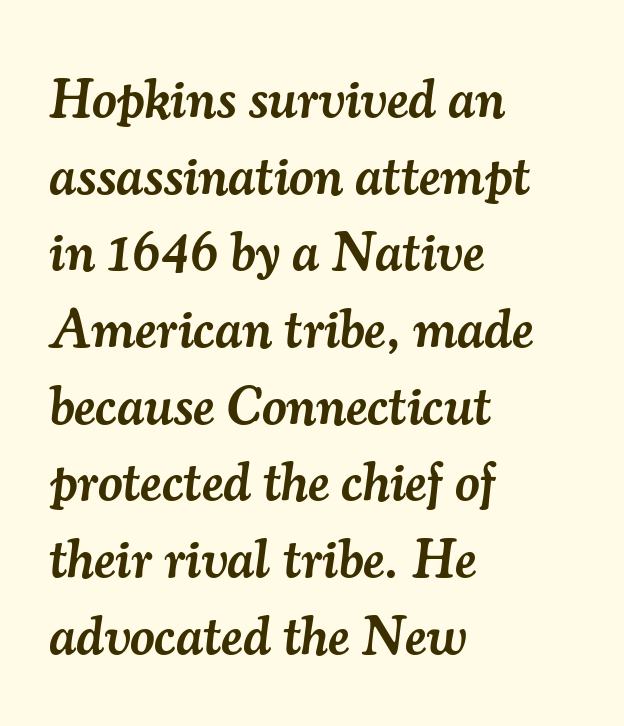
The glyphs in this specimen are seriffed. These lines are rendered in a variable-pitch font. Inter-character spacing is left at the font's built-in metrics. A fair bit of extra ink — the face is semibold, not bold. How would I describe the line gaps? Plain and ordinary.
